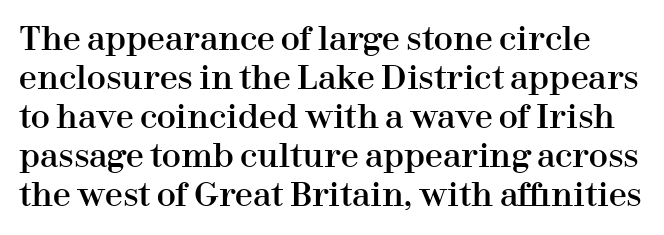
Q: Is the text italic (slanted)? A: No, it is upright.
Q: Is the typeface a serif or a sans-serif typeface? A: Serif.
Q: Is the text underlined? A: No.
Q: Is the spacing between letters normal or unusually wide? A: Normal.
Q: Width (condensed, normal, or wide)? A: Normal.
Q: Stroke contrast? A: High.
Q: x-height? A: Medium.
Q: Monospaced? A: No.
